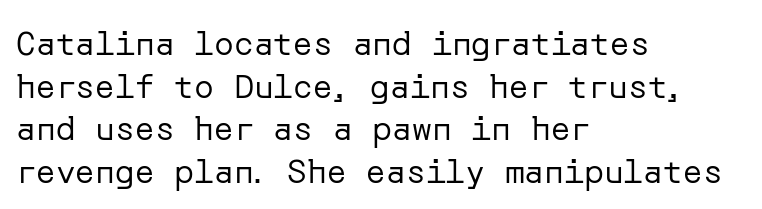
Beneath every word, the page is bare. Compared with typical body copy, the letter spacing here is the same. Do the letters lean? They stand straight. Quick note: interline space is typical.
